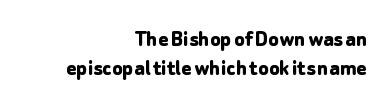
Characters remain perfectly vertical along every line. Heft: maximum for text — a bold. How are the letters spaced? Ordinarily, with no added tracking. The words here are not underlined. The setting favours the right margin, as signatures and pull-quotes sometimes do.
